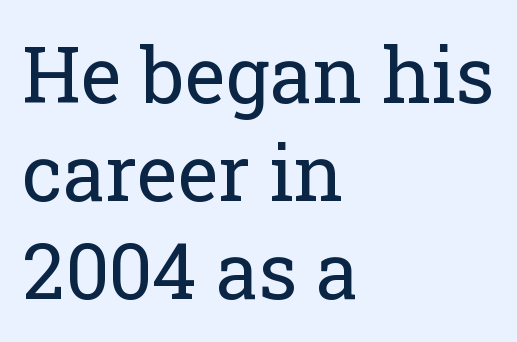
The image shows 77 px regular-weight serif type, upright; set left-aligned, normal line spacing (1.27x), normal letter spacing, not underlined; low stroke contrast and a medium x-height.
